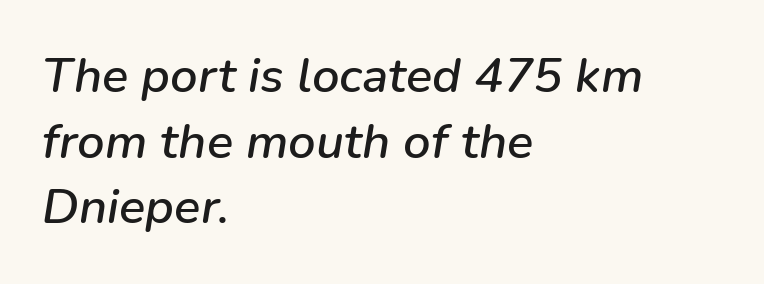
Q: Is the text italic (slanted)? A: Yes, it leans right by about 9 degrees.
Q: Is the text underlined? A: No.
Q: How is the paragraph aligned? A: Left-aligned.
Q: Is the spacing between letters normal or unusually wide? A: Normal.
Q: Is the spacing between lines tight, normal or loose? A: Normal.
Q: Width (condensed, normal, or wide)? A: Normal.
Q: Stroke contrast? A: Low.
Q: x-height? A: Medium.
Q: Monospaced? A: No.
